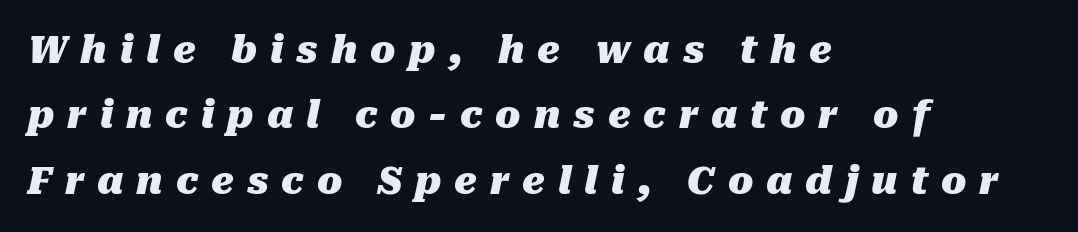
{"italic": "yes", "lean": "right", "slant_degrees": 10, "bold": "yes", "weight": "heavy", "width": "normal", "stroke_contrast": "medium", "x_height": "medium", "monospaced": "no", "underline": "no", "align": "left", "line_spacing_ratio": 1.77, "letter_spacing": "wide", "letter_spacing_em": 0.35, "glyph_px": 37}
